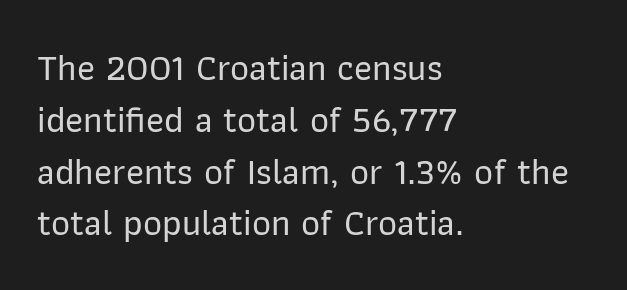
{"serif": "no", "italic": "no", "width": "normal", "stroke_contrast": "low", "x_height": "medium", "monospaced": "no", "underline": "no", "align": "left", "line_spacing": "normal", "line_spacing_ratio": 1.4, "letter_spacing": "normal", "letter_spacing_em": 0.0, "glyph_px": 37}
